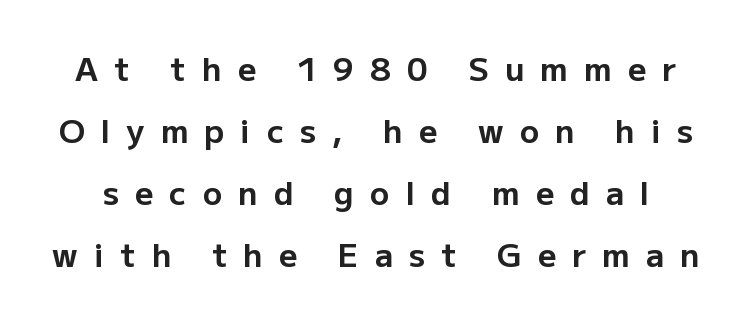
Spacing verdict: proportional, widths tailored to each character. Tracking value appears strongly positive — letters spread wide. Anything drawn beneath the words? Only blank space. Honestly, the rows look like they've been pulled way apart. When letters stand straight like this, we call the style roman or upright.
